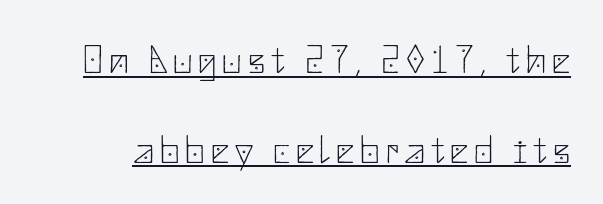
Q: Is the text bold? A: No.
Q: Is the text italic (slanted)? A: No, it is upright.
Q: Is the typeface a serif or a sans-serif typeface? A: Sans-serif.
Q: Is the text underlined? A: Yes.
Q: Is the spacing between lines tight, normal or loose? A: Loose.
Q: Width (condensed, normal, or wide)? A: Normal.
Q: Stroke contrast? A: Low.
Q: x-height? A: Small.
